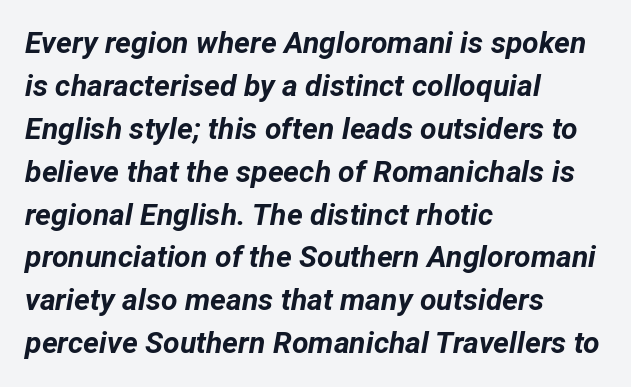
{"italic": "yes", "lean": "right", "slant_degrees": 12, "bold": "yes", "weight": "bold", "width": "normal", "stroke_contrast": "low", "x_height": "medium", "monospaced": "no", "underline": "no", "align": "left", "line_spacing": "normal", "line_spacing_ratio": 1.43, "letter_spacing": "normal", "letter_spacing_em": 0.0, "glyph_px": 30}
